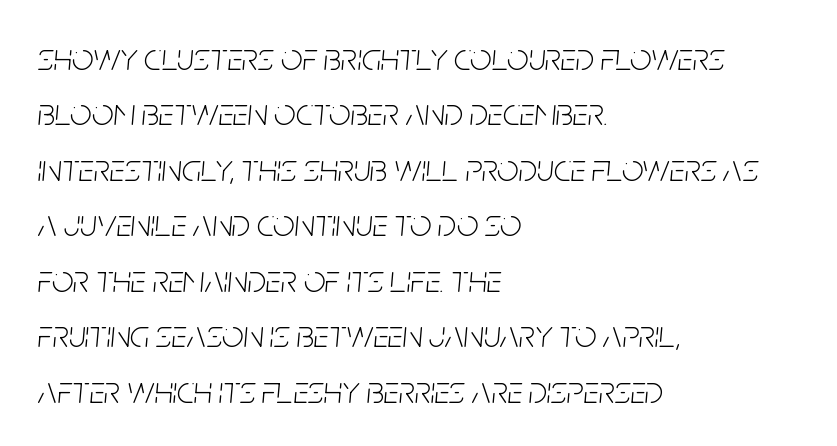
{"italic": "yes", "lean": "right", "slant_degrees": 5, "bold": "no", "weight": "light", "width": "condensed", "stroke_contrast": "low", "x_height": "large", "monospaced": "no", "underline": "no", "align": "left", "line_spacing": "normal", "line_spacing_ratio": 1.46, "letter_spacing": "normal", "letter_spacing_em": 0.0, "glyph_px": 38}
